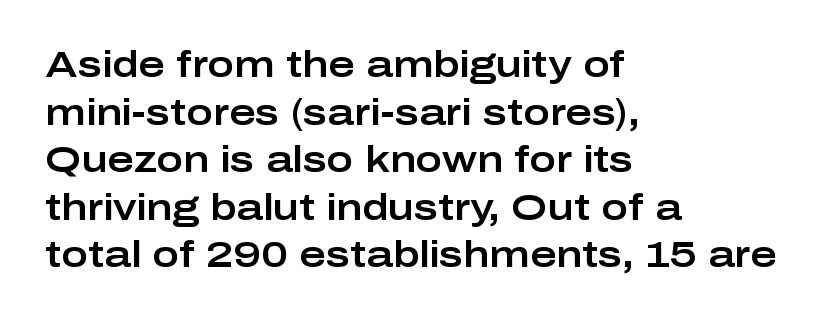
The passage shown stacks its lines at a standard gap. These lines keep a tight, regular rhythm from letter to letter. One-word summary of the alignment: left. The zone under the glyphs is completely vacant. Unlike a traditional serif, this face leaves its strokes unadorned. You could not count columns in this text — the font is proportionally spaced.
